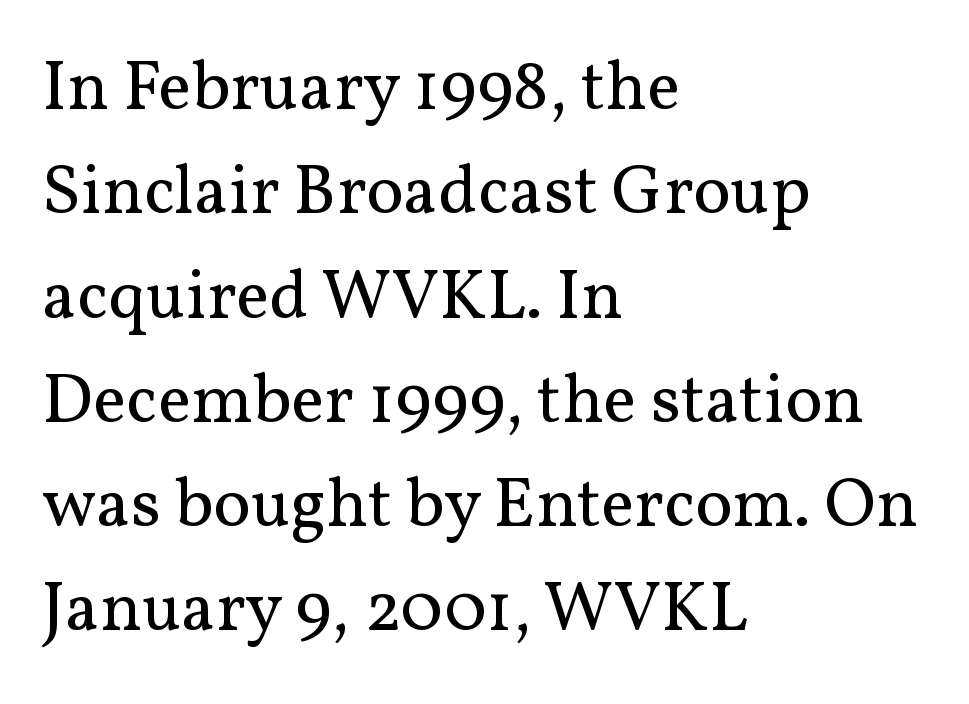
{"serif": "yes", "italic": "no", "bold": "no", "weight": "regular", "width": "normal", "stroke_contrast": "medium", "x_height": "medium", "monospaced": "no", "underline": "no", "align": "left", "line_spacing": "normal", "line_spacing_ratio": 1.49, "letter_spacing": "normal", "letter_spacing_em": 0.0, "glyph_px": 70}
